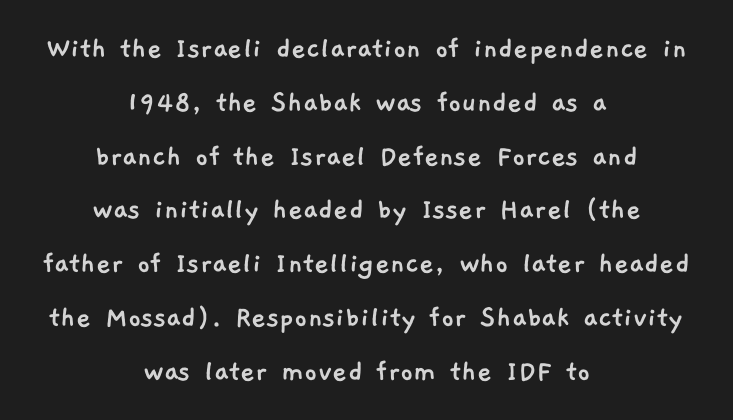
{"serif": "no", "width": "normal", "stroke_contrast": "low", "x_height": "medium", "monospaced": "no", "underline": "no", "align": "center", "line_spacing": "normal", "line_spacing_ratio": 1.68, "letter_spacing": "normal", "letter_spacing_em": 0.0, "glyph_px": 32}
